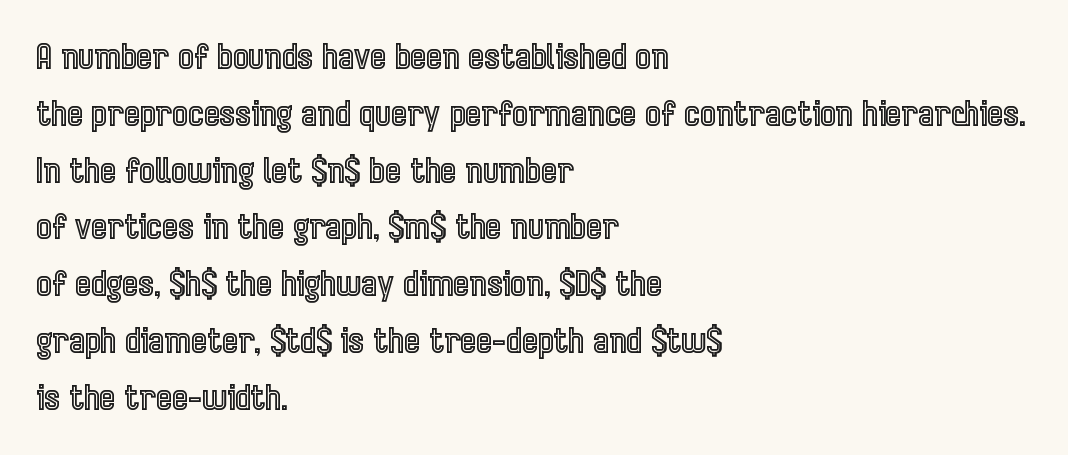
{"italic": "no", "width": "condensed", "x_height": "medium", "monospaced": "no", "underline": "no", "align": "left", "line_spacing": "normal", "line_spacing_ratio": 1.67, "letter_spacing": "normal", "letter_spacing_em": 0.0, "glyph_px": 34}
